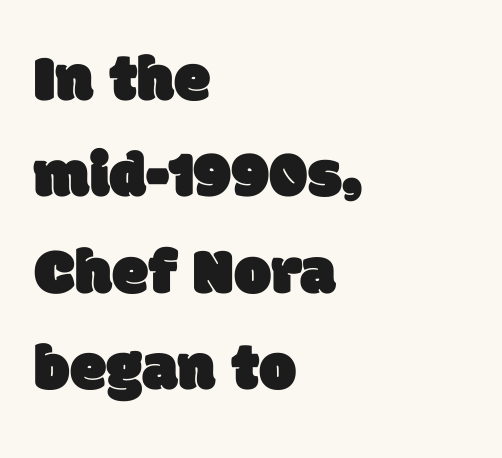
The image shows 66 px sans-serif type; set left-aligned, normal line spacing (1.46x), normal letter spacing, not underlined; low stroke contrast and a large x-height.
